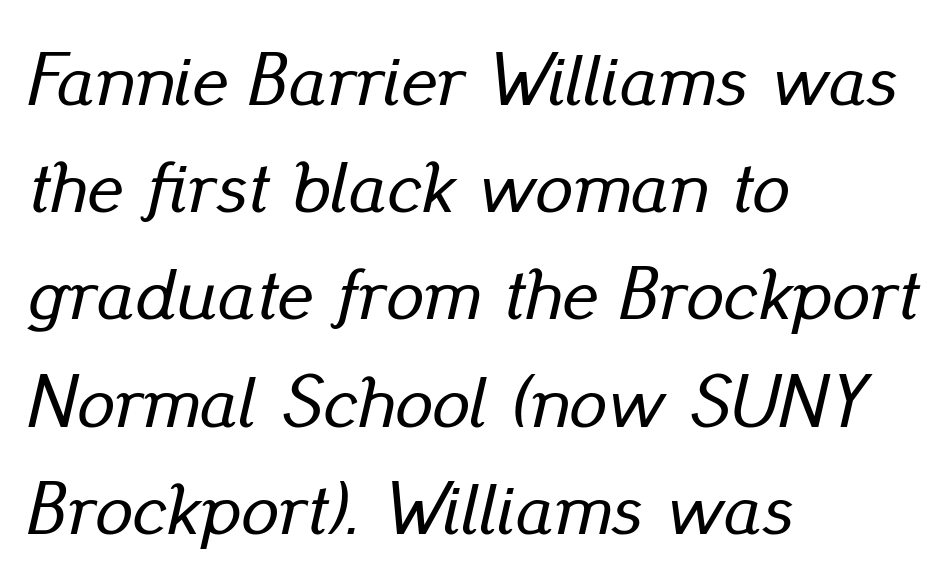
Q: Is the text italic (slanted)? A: Yes, it leans right by about 13 degrees.
Q: Is the text underlined? A: No.
Q: How is the paragraph aligned? A: Left-aligned.
Q: Is the spacing between letters normal or unusually wide? A: Normal.
Q: Is the spacing between lines tight, normal or loose? A: Normal.
Q: Width (condensed, normal, or wide)? A: Normal.
Q: Stroke contrast? A: Low.
Q: x-height? A: Small.
Q: Monospaced? A: No.
